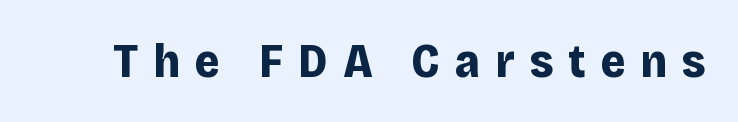
Q: Is the text bold? A: Yes.
Q: Is the text italic (slanted)? A: No, it is upright.
Q: Is the typeface a serif or a sans-serif typeface? A: Sans-serif.
Q: Is the text underlined? A: No.
Q: Is the spacing between letters normal or unusually wide? A: Unusually wide.
Q: Width (condensed, normal, or wide)? A: Normal.
Q: Stroke contrast? A: Low.
Q: x-height? A: Large.
Q: Monospaced? A: No.
